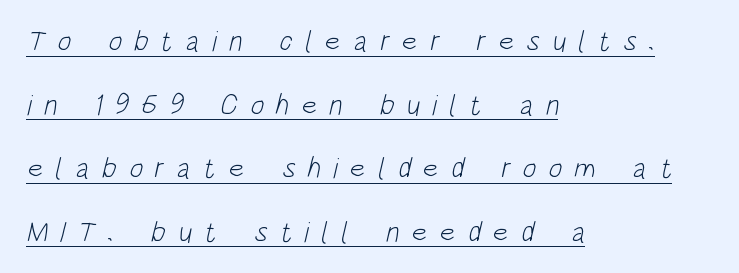
Do the characters align in a grid? No, the font is proportional. Visually the block forms a straight wall on the left and a jagged coastline on the right. Notice how a bar underscores the lettering throughout. Summary of weight: not heavy and not bold.
